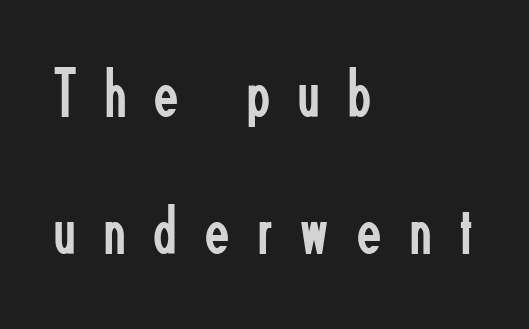
The image shows 70 px regular-weight, condensed sans-serif type, upright; set left-aligned, loose line spacing (1.96x), unusually wide letter spacing (+0.41 em), not underlined; low stroke contrast and a small x-height.
